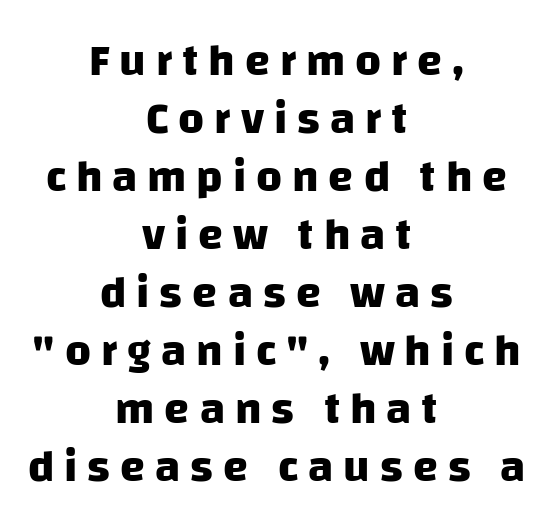
{"serif": "no", "bold": "yes", "weight": "heavy", "width": "normal", "stroke_contrast": "low", "x_height": "large", "monospaced": "no", "underline": "no", "align": "center", "line_spacing": "normal", "line_spacing_ratio": 1.29, "letter_spacing": "wide", "letter_spacing_em": 0.22, "glyph_px": 45}
